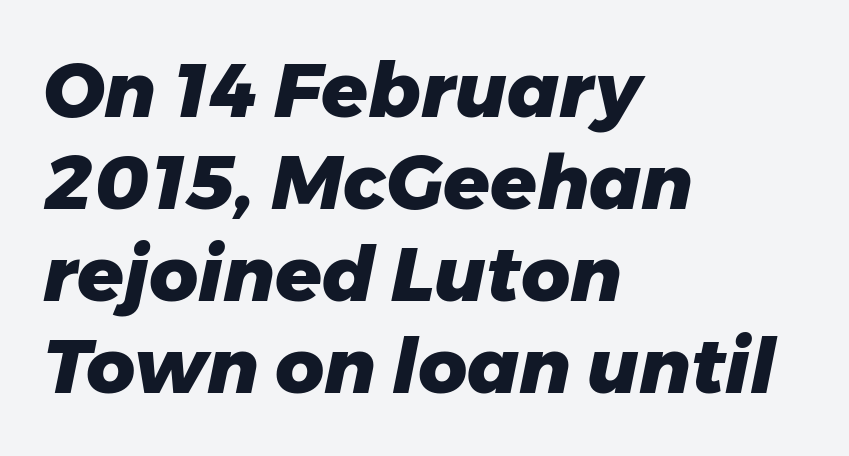
Every character sits at an angle, as italics do. Layout note: lines flush left. What weight is shown? A full bold with thick strokes. The passage shown is typed in a proportional face where columns would drift.
